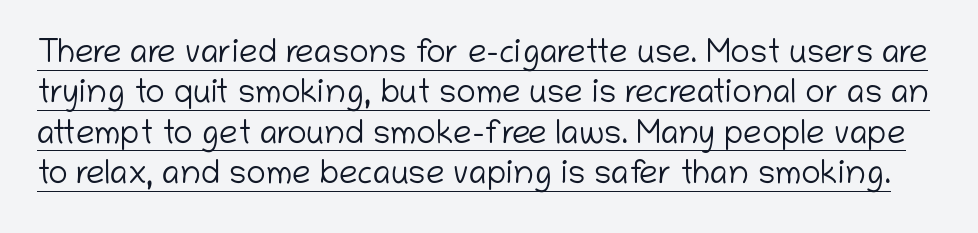
The rendering uses the underline text-decoration. Is there any slant? The stems are plumb. Regarding serifs, this sample does without them. Observe the ordinary spacing: letters are neighbours, not strangers. Letters have the restrained weight of plain body copy at most.
